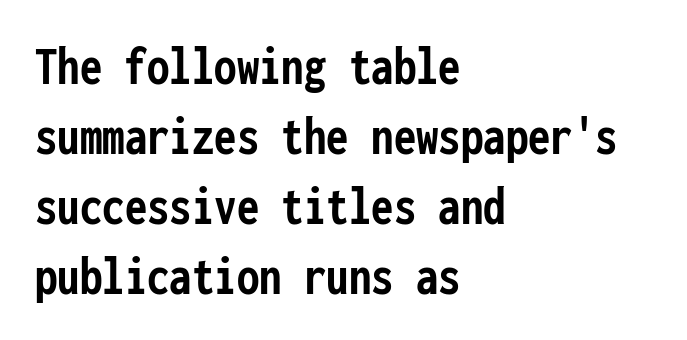
The image shows 56 px semibold, condensed sans-serif type, upright, monospaced; set left-aligned, normal line spacing (1.25x), normal letter spacing, not underlined; low stroke contrast and a medium x-height.
